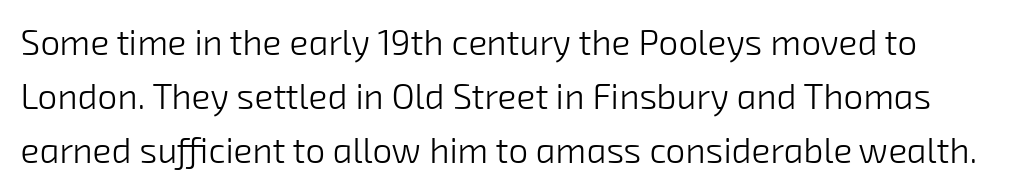
Q: Is the text bold? A: No.
Q: Is the typeface a serif or a sans-serif typeface? A: Sans-serif.
Q: Is the text underlined? A: No.
Q: Is the spacing between letters normal or unusually wide? A: Normal.
Q: Is the spacing between lines tight, normal or loose? A: Normal.
Q: Width (condensed, normal, or wide)? A: Normal.
Q: Stroke contrast? A: Low.
Q: x-height? A: Medium.
Q: Monospaced? A: No.
